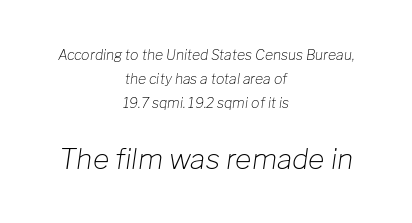
The image shows 28 px light type, italic (leaning right); set centered, line spacing 1.73x, normal letter spacing, not underlined; the second (bottom) block is 2.0x larger; low stroke contrast and a medium x-height.
